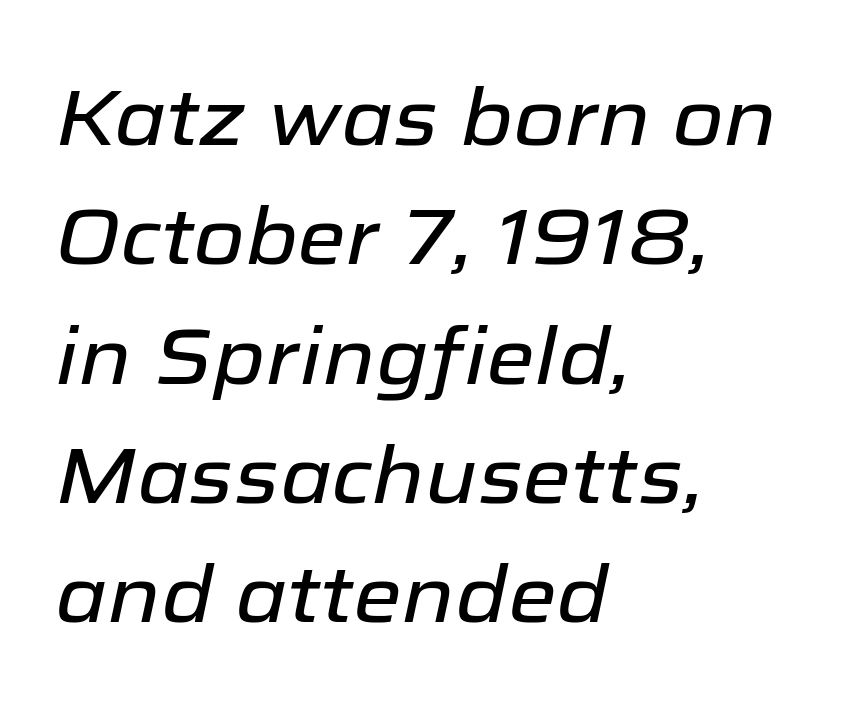
{"italic": "yes", "lean": "right", "slant_degrees": 12, "width": "normal", "stroke_contrast": "low", "x_height": "medium", "monospaced": "no", "underline": "no", "align": "left", "line_spacing": "normal", "line_spacing_ratio": 1.51, "letter_spacing": "normal", "letter_spacing_em": 0.0, "glyph_px": 79}
